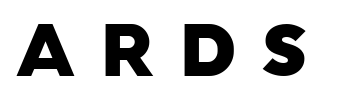
{"serif": "no", "italic": "no", "bold": "yes", "weight": "heavy", "width": "normal", "stroke_contrast": "low", "x_height": "medium", "monospaced": "no", "underline": "no", "letter_spacing": "wide", "letter_spacing_em": 0.35, "glyph_px": 74}
